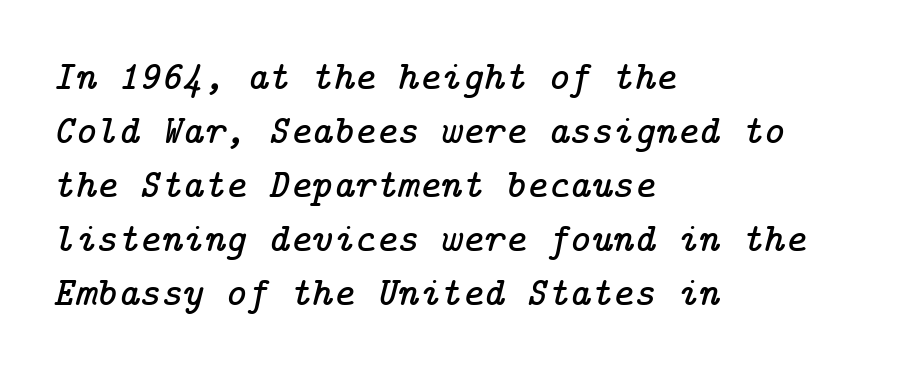
These lines sit exactly where default settings would place them. Nobody drew a line under any word here. The font's italic variant was chosen for this text. What kind of face is this? One with serifs. Visually the block forms a straight wall on the left and a jagged coastline on the right. Letter spacing: default.
